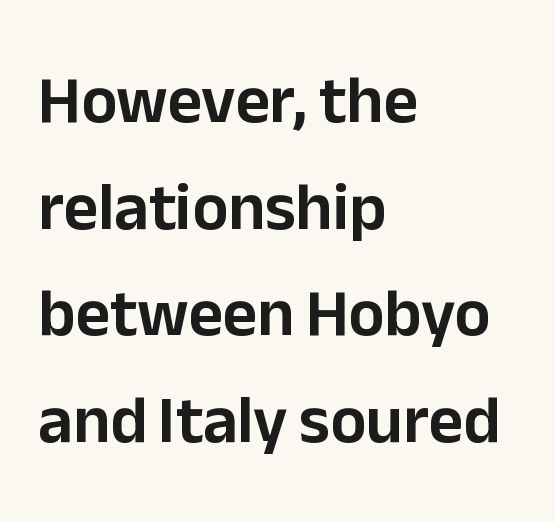
Q: Is the text italic (slanted)? A: No, it is upright.
Q: Is the typeface a serif or a sans-serif typeface? A: Sans-serif.
Q: Is the text underlined? A: No.
Q: How is the paragraph aligned? A: Left-aligned.
Q: Is the spacing between letters normal or unusually wide? A: Normal.
Q: Is the spacing between lines tight, normal or loose? A: Normal.
Q: Width (condensed, normal, or wide)? A: Normal.
Q: Stroke contrast? A: Low.
Q: x-height? A: Medium.
Q: Monospaced? A: No.
